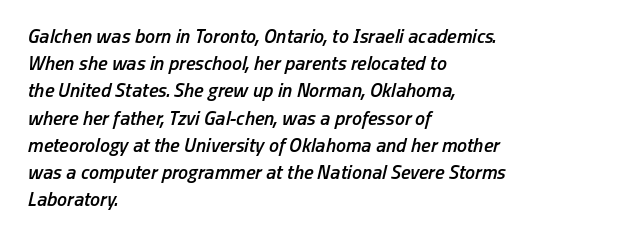
What weight is shown? A semibold, between regular and bold. The leading is moderate, giving the passage an even texture. Horizontal alignment here is leftward, the default for most running prose. Looking at the ascenders, they clearly lean. Descender tails drop into unmarked territory.
